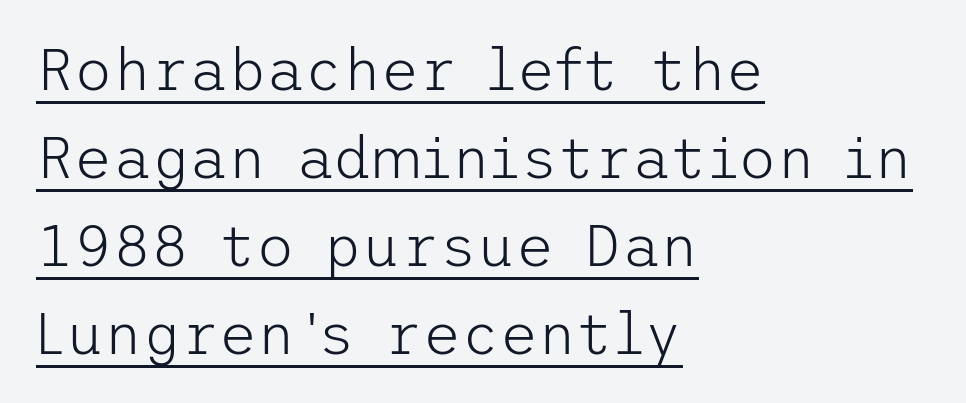
The image shows 59 px light sans-serif type, upright; set left-aligned, normal line spacing (1.49x), normal letter spacing, underlined; low stroke contrast and a medium x-height.
